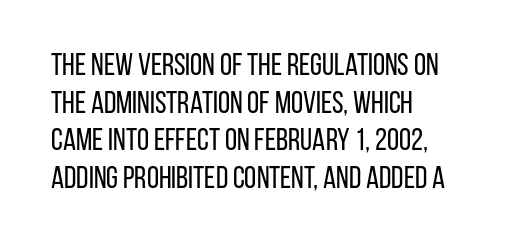
{"serif": "no", "italic": "no", "bold": "no", "weight": "regular", "width": "condensed", "stroke_contrast": "low", "x_height": "large", "monospaced": "no", "underline": "no", "align": "left", "line_spacing_ratio": 1.21, "letter_spacing": "normal", "letter_spacing_em": 0.0, "glyph_px": 31}
